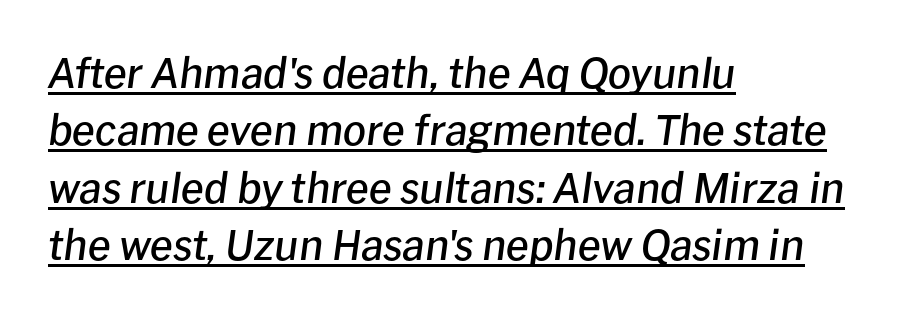
The image shows 41 px semibold type, italic (leaning right); set left-aligned, normal line spacing (1.4x), normal letter spacing, underlined; low stroke contrast and a medium x-height.
